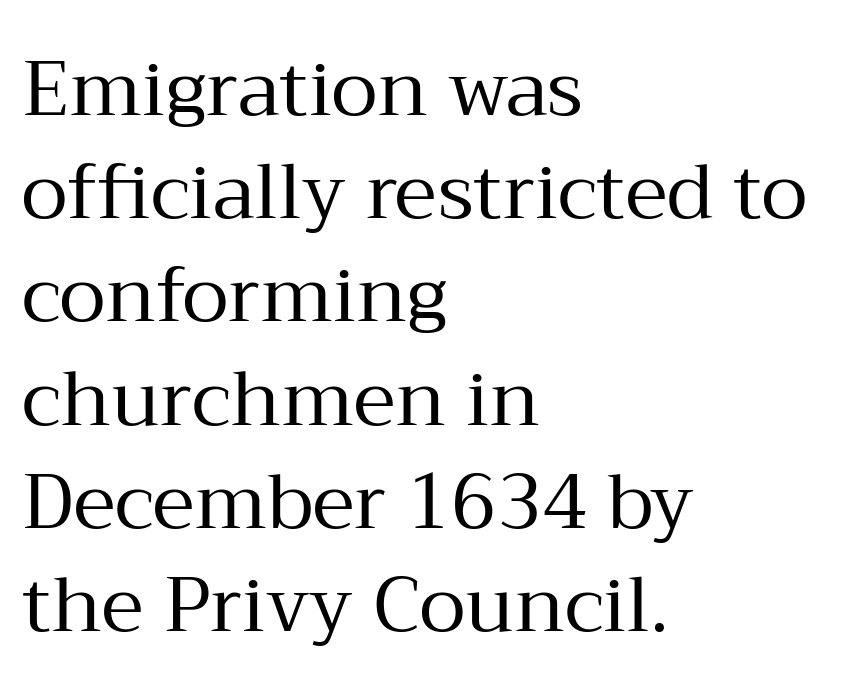
Q: Is the text bold? A: No.
Q: Is the text italic (slanted)? A: No, it is upright.
Q: Is the typeface a serif or a sans-serif typeface? A: Serif.
Q: Is the text underlined? A: No.
Q: How is the paragraph aligned? A: Left-aligned.
Q: Is the spacing between letters normal or unusually wide? A: Normal.
Q: Is the spacing between lines tight, normal or loose? A: Normal.
Q: Width (condensed, normal, or wide)? A: Normal.
Q: Stroke contrast? A: Medium.
Q: x-height? A: Medium.
Q: Monospaced? A: No.
